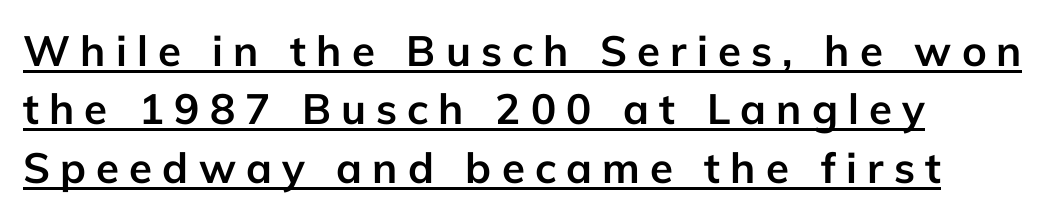
{"serif": "no", "italic": "no", "bold": "yes", "weight": "semibold", "width": "normal", "stroke_contrast": "low", "x_height": "medium", "monospaced": "no", "underline": "yes", "align": "left", "line_spacing": "normal", "line_spacing_ratio": 1.39, "letter_spacing": "wide", "letter_spacing_em": 0.24, "glyph_px": 42}
